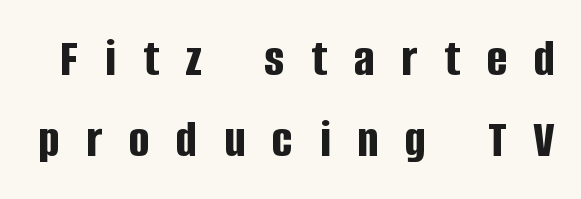
A bare baseline throughout the passage. Serif or sans? Sans — the stroke terminals are bare. Do the characters align in a grid? No, the font is proportional. These lines carry a lot of weight — the face is fully bold. There is plenty of visible air inserted between adjacent glyphs. No italicization has been applied; the sample stays upright.
